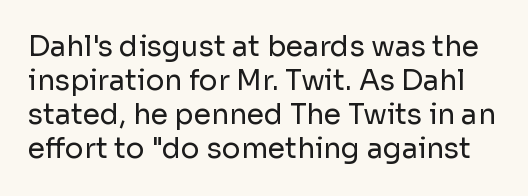
The image shows 28 px regular-weight sans-serif type, upright; set line spacing 1.22x, normal letter spacing, not underlined; low stroke contrast and a medium x-height.
